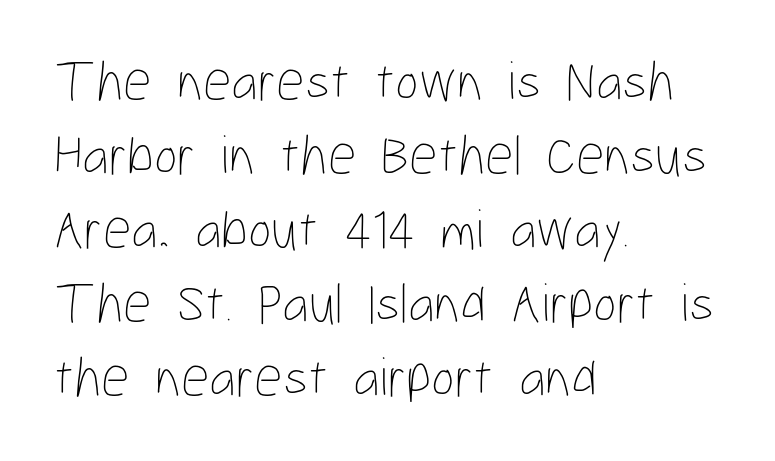
Honestly, there is no underline to notice here at all. Casual observation: everything's shoved over to the left. The letterforms sit at book weight or below. The lettering holds an erect, upright posture throughout. Character widths vary here, with narrow letters taking less room than wide ones. Line spacing here is normal.
